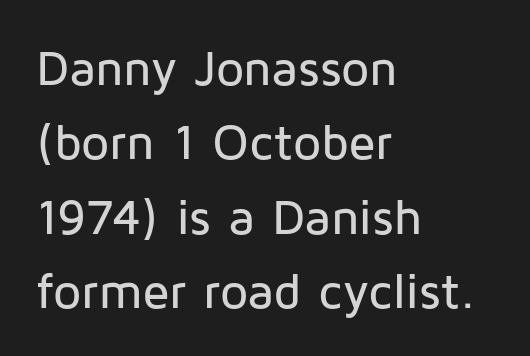
{"serif": "no", "italic": "no", "width": "normal", "stroke_contrast": "low", "x_height": "medium", "monospaced": "no", "underline": "no", "align": "left", "line_spacing": "normal", "line_spacing_ratio": 1.49, "letter_spacing": "normal", "letter_spacing_em": 0.0, "glyph_px": 50}
